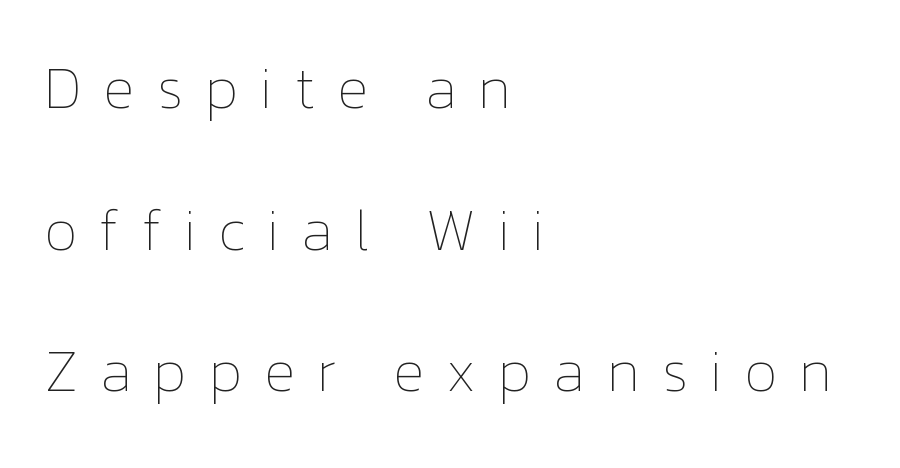
{"italic": "no", "bold": "no", "weight": "thin", "width": "normal", "stroke_contrast": "low", "x_height": "medium", "monospaced": "no", "underline": "no", "align": "left", "line_spacing": "loose", "line_spacing_ratio": 2.44, "letter_spacing": "wide", "letter_spacing_em": 0.37, "glyph_px": 58}
